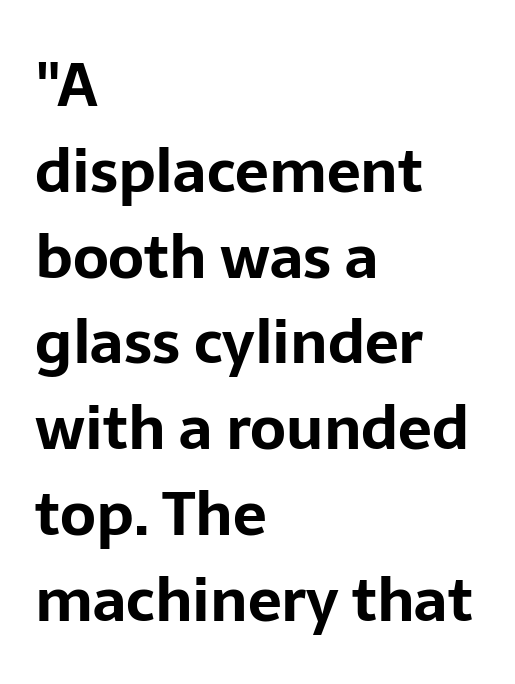
Q: Is the text bold? A: Yes.
Q: Is the text italic (slanted)? A: No, it is upright.
Q: Is the typeface a serif or a sans-serif typeface? A: Sans-serif.
Q: Is the text underlined? A: No.
Q: How is the paragraph aligned? A: Left-aligned.
Q: Is the spacing between letters normal or unusually wide? A: Normal.
Q: Is the spacing between lines tight, normal or loose? A: Normal.
Q: Width (condensed, normal, or wide)? A: Normal.
Q: Stroke contrast? A: Low.
Q: x-height? A: Medium.
Q: Monospaced? A: No.
